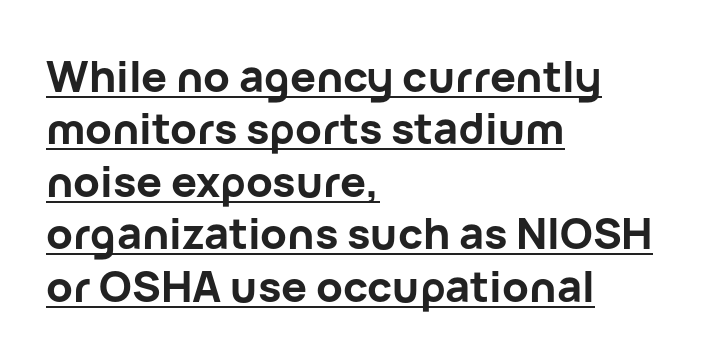
The glyphs in this specimen are sans serif. Rendered with straight, roman letterforms. Glance below the letters and you will spot a drawn line. Character widths vary here, with narrow letters taking less room than wide ones. Line beginnings align vertically; line endings do not. Spacing between characters is what you'd get straight out of the box.
